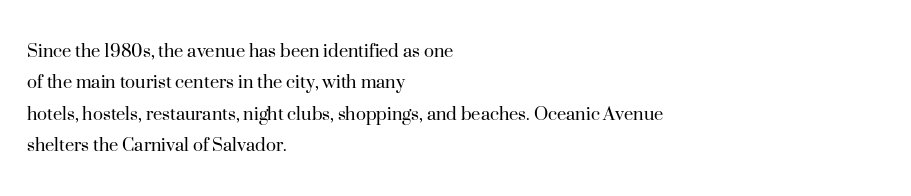
Q: Is the text bold? A: No.
Q: Is the text italic (slanted)? A: No, it is upright.
Q: Is the text underlined? A: No.
Q: How is the paragraph aligned? A: Left-aligned.
Q: Is the spacing between letters normal or unusually wide? A: Normal.
Q: Is the spacing between lines tight, normal or loose? A: Normal.
